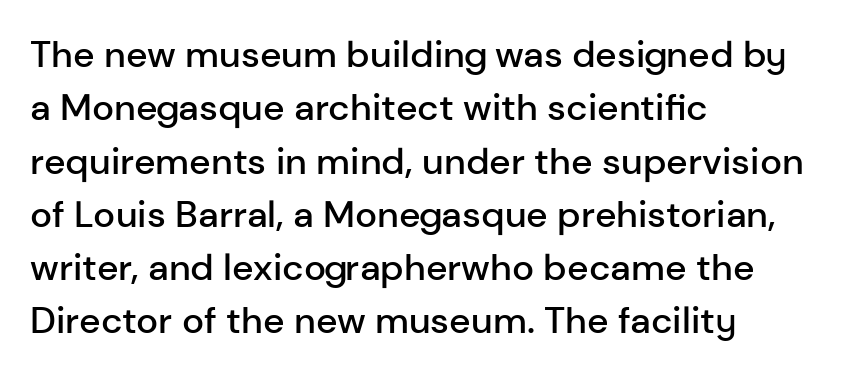
Each letter keeps its own natural width here, so spacing adapts to shape. Characters remain perfectly vertical along every line. The characters look somewhat weighty, a semibold short of true bold. Type style note: lacks serifs. No word sits above an underline.
